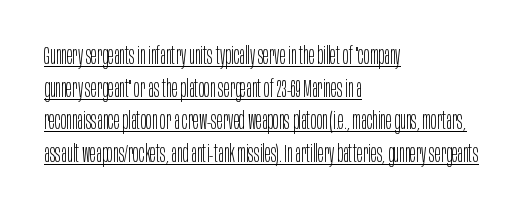
The image shows 24 px text type, upright; set left-aligned, normal line spacing (1.36x), normal letter spacing, underlined.
